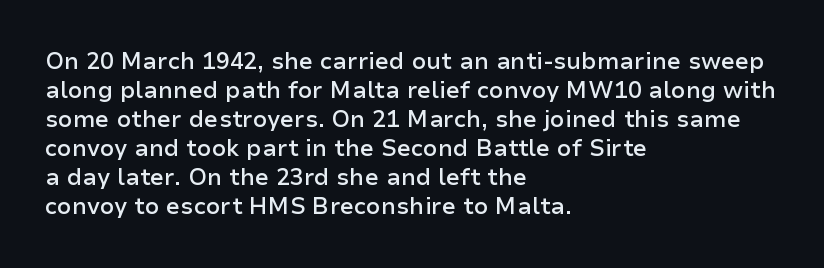
The image shows 23 px text type, upright; set left-aligned, normal line spacing (1.26x), normal letter spacing, not underlined.
